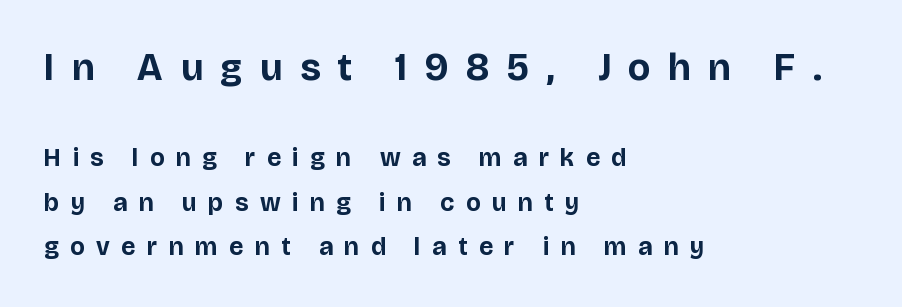
{"serif": "no", "italic": "no", "bold": "yes", "weight": "bold", "width": "normal", "stroke_contrast": "low", "x_height": "large", "monospaced": "no", "underline": "no", "align": "left", "line_spacing_ratio": 1.78, "letter_spacing": "wide", "letter_spacing_em": 0.46, "larger_block": "first", "size_ratio": 1.52, "glyph_px": 38}
